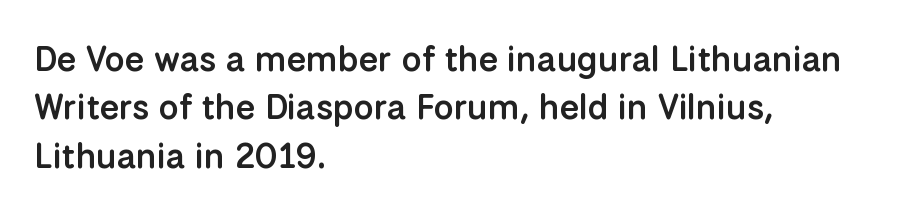
{"serif": "no", "italic": "no", "bold": "semi", "weight": "semibold", "width": "normal", "stroke_contrast": "low", "x_height": "medium", "monospaced": "no", "underline": "no", "align": "left", "line_spacing": "normal", "line_spacing_ratio": 1.38, "letter_spacing": "normal", "letter_spacing_em": 0.0, "glyph_px": 35}
